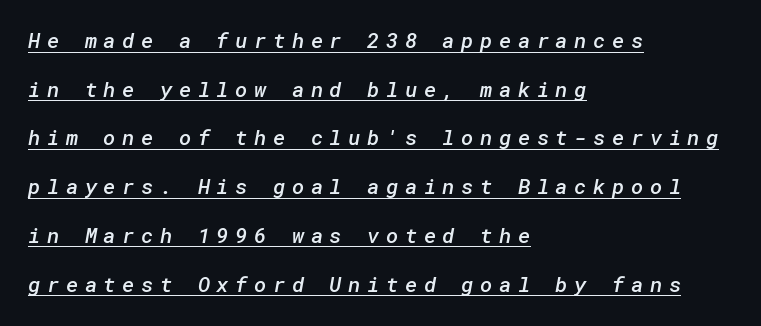
Q: Is the text bold? A: Semi-bold.
Q: Is the text underlined? A: Yes.
Q: How is the paragraph aligned? A: Left-aligned.
Q: Is the spacing between letters normal or unusually wide? A: Unusually wide.
Q: Is the spacing between lines tight, normal or loose? A: Loose.
